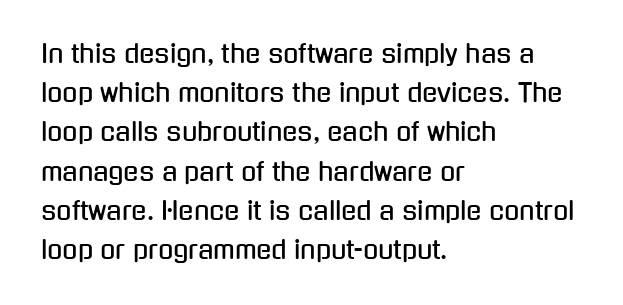
Q: Is the text italic (slanted)? A: No, it is upright.
Q: Is the text underlined? A: No.
Q: How is the paragraph aligned? A: Left-aligned.
Q: Is the spacing between letters normal or unusually wide? A: Normal.
Q: Is the spacing between lines tight, normal or loose? A: Normal.
